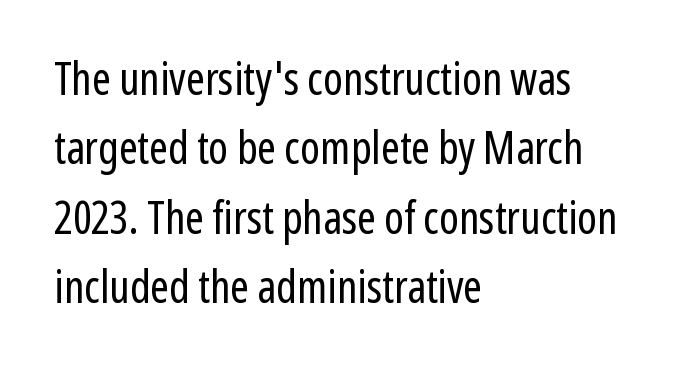
Q: Is the text bold? A: No.
Q: Is the text italic (slanted)? A: No, it is upright.
Q: Is the typeface a serif or a sans-serif typeface? A: Sans-serif.
Q: Is the text underlined? A: No.
Q: How is the paragraph aligned? A: Left-aligned.
Q: Is the spacing between letters normal or unusually wide? A: Normal.
Q: Is the spacing between lines tight, normal or loose? A: Normal.
Q: Width (condensed, normal, or wide)? A: Condensed.
Q: Stroke contrast? A: Low.
Q: x-height? A: Medium.
Q: Monospaced? A: No.
